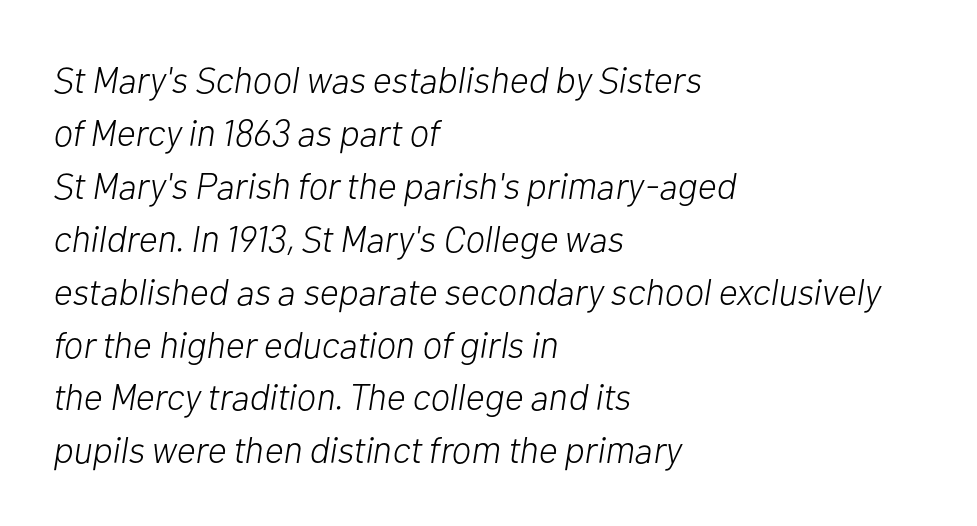
{"italic": "yes", "lean": "right", "slant_degrees": 10, "bold": "no", "weight": "light", "width": "normal", "stroke_contrast": "low", "x_height": "medium", "monospaced": "no", "underline": "no", "align": "left", "line_spacing": "normal", "line_spacing_ratio": 1.43, "letter_spacing": "normal", "letter_spacing_em": 0.0, "glyph_px": 37}
